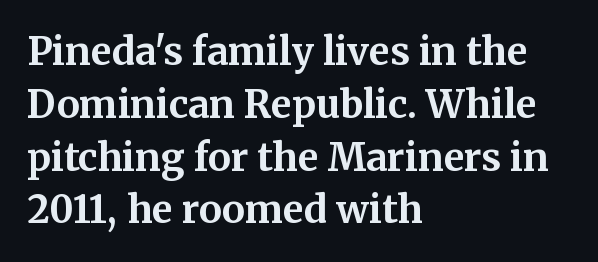
Horizontal bands of white between lines are of average thickness. Stroke thickness is high; the sample reads as a true bold. Does the copy run flush right? No — it runs flush left. The designer went with a serif here, giving each stem small feet. The type sits square on the baseline with zero lean.
